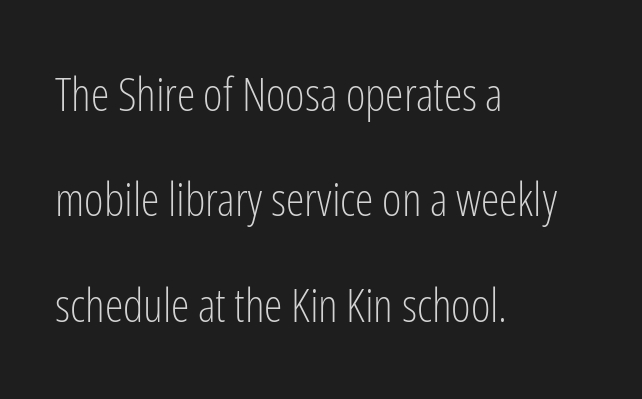
The image shows 47 px light, condensed sans-serif type, upright; set left-aligned, loose line spacing (2.24x), normal letter spacing, not underlined; low stroke contrast and a medium x-height.
